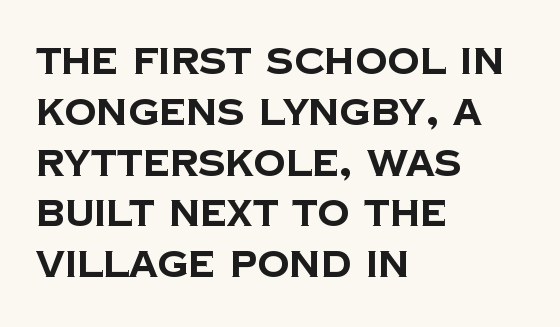
Q: Is the text bold? A: Yes.
Q: Is the typeface a serif or a sans-serif typeface? A: Sans-serif.
Q: Is the text underlined? A: No.
Q: How is the paragraph aligned? A: Left-aligned.
Q: Is the spacing between letters normal or unusually wide? A: Normal.
Q: Is the spacing between lines tight, normal or loose? A: Normal.
Q: Width (condensed, normal, or wide)? A: Normal.
Q: Stroke contrast? A: Low.
Q: x-height? A: Large.
Q: Monospaced? A: No.
